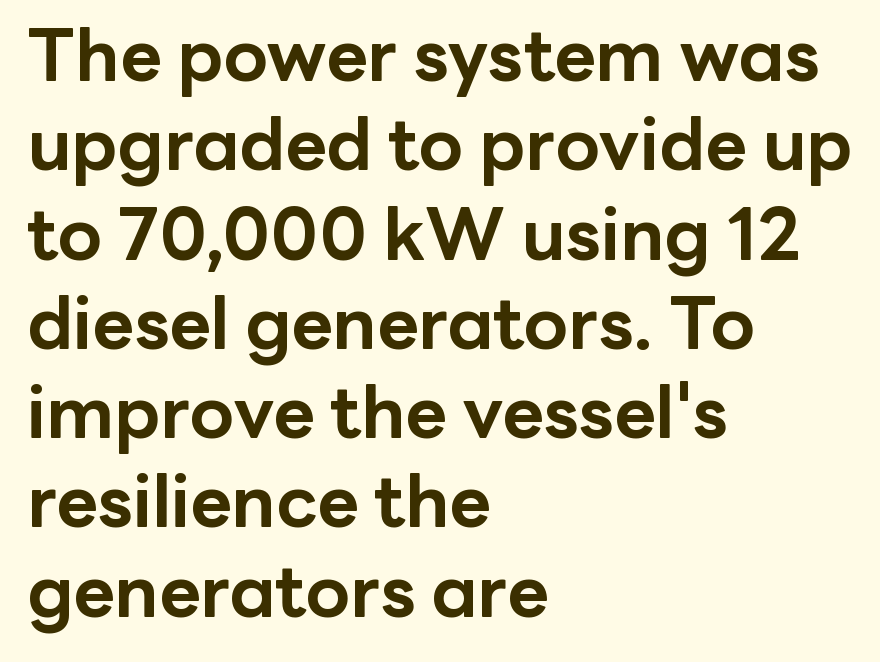
The image shows 72 px bold sans-serif type, upright; set left-aligned, line spacing 1.24x, normal letter spacing, not underlined; low stroke contrast and a medium x-height.
